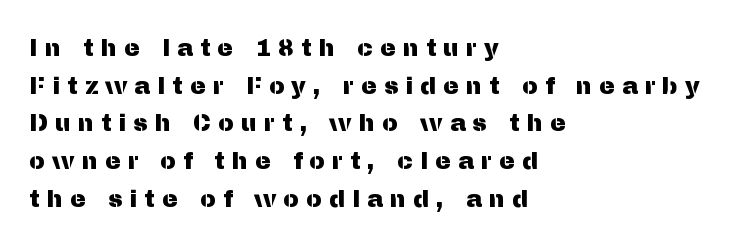
The tracking jumps out immediately: characters are airy and widely separated. A normal amount of white space separates one row of letters from the next. Does the copy run flush right? No — it runs flush left. Words float on clear page, feet unadorned. Do the letters lean? They stand straight.
